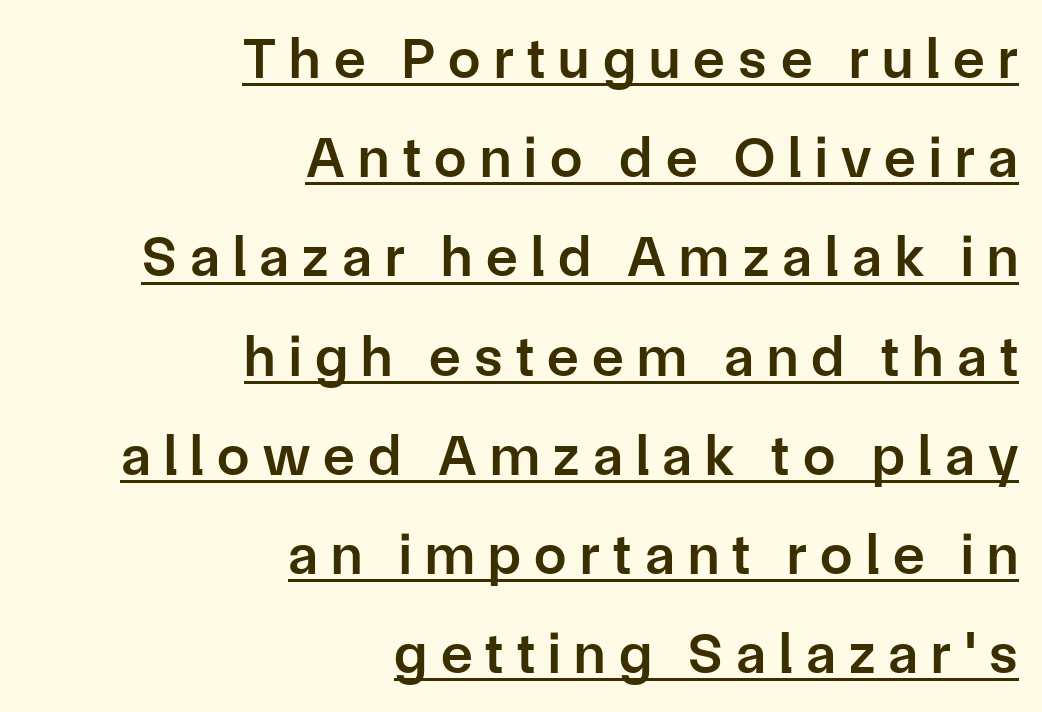
{"serif": "no", "italic": "no", "bold": "semi", "weight": "semibold", "width": "normal", "stroke_contrast": "low", "x_height": "medium", "monospaced": "no", "underline": "yes", "align": "right", "line_spacing_ratio": 1.71, "letter_spacing": "wide", "letter_spacing_em": 0.23, "glyph_px": 58}
